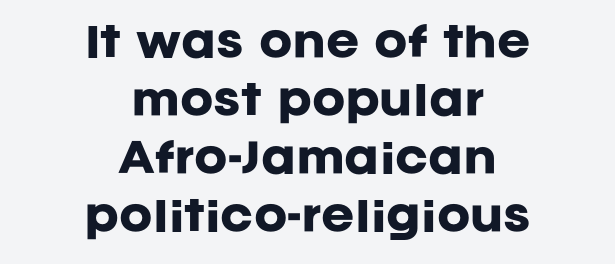
The image shows 40 px heavy sans-serif type, upright; set centered, normal line spacing (1.45x), normal letter spacing, not underlined; low stroke contrast and a large x-height.
